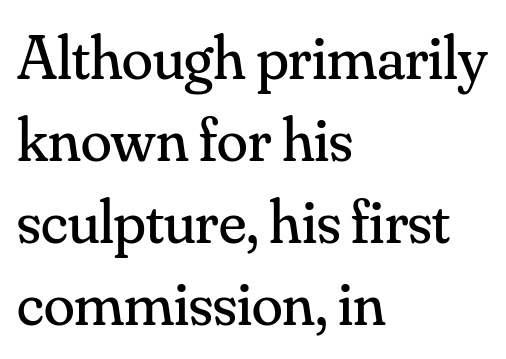
Tracking value appears to be zero — textbook default spacing. Reading down the block, your eye returns to a fixed left position each line. These lines are rendered in a variable-pitch font. The type family on display is of the serif kind. Glance below the letters and you will spot only blank space. The cut favours lightness, reaching ordinary text weight at its darkest.
